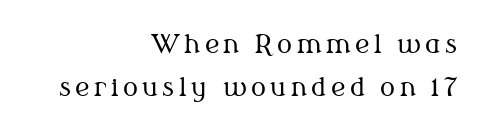
{"italic": "no", "bold": "no", "underline": "no", "align": "right", "line_spacing_ratio": 1.72, "glyph_px": 25}
